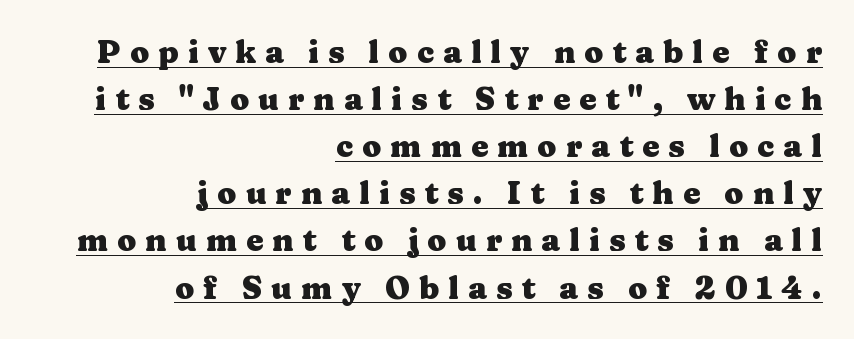
Character widths vary here, with narrow letters taking less room than wide ones. The passage shown is emphatically bold. You can see a thin bar hugging the bottom of the glyphs. The lines in this sample share a right terminus and differ only in where they begin. Small tapered or slab feet sit at the stroke ends, so this counts as serif. No italicization has been applied; the sample stays upright.
